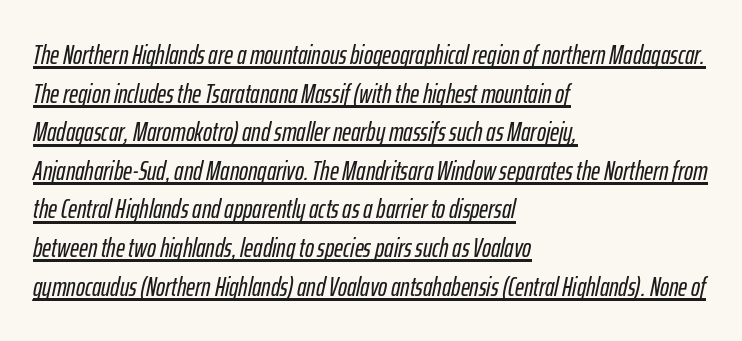
Q: Is the text italic (slanted)? A: Yes, it leans right by about 12 degrees.
Q: Is the text underlined? A: Yes.
Q: How is the paragraph aligned? A: Left-aligned.
Q: Is the spacing between letters normal or unusually wide? A: Normal.
Q: Is the spacing between lines tight, normal or loose? A: Normal.
